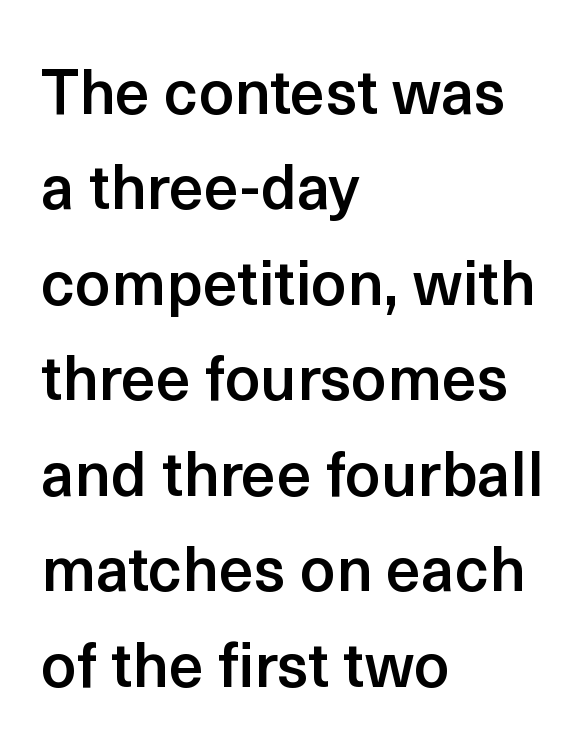
{"serif": "no", "italic": "no", "bold": "semi", "weight": "semibold", "width": "normal", "x_height": "medium", "monospaced": "no", "underline": "no", "align": "left", "line_spacing": "normal", "line_spacing_ratio": 1.54, "letter_spacing": "normal", "letter_spacing_em": 0.0, "glyph_px": 62}
